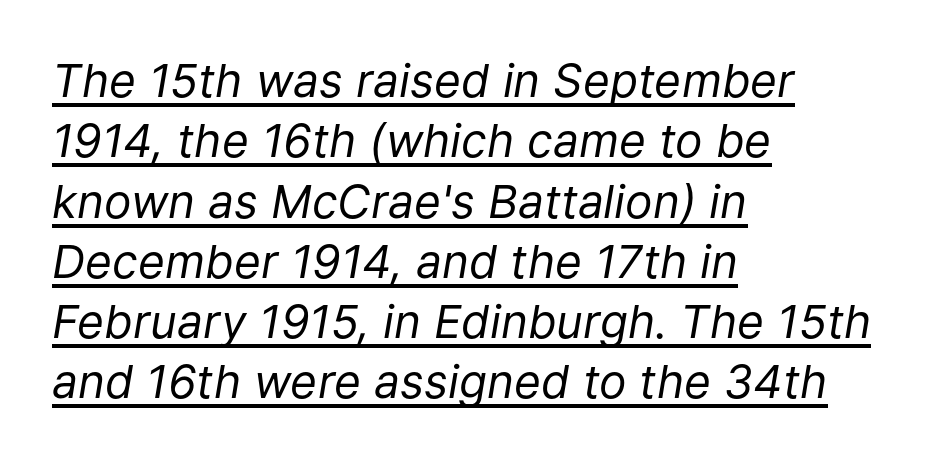
The image shows 46 px regular-weight type, italic (leaning right); set left-aligned, normal line spacing (1.31x), normal letter spacing, underlined; low stroke contrast and a medium x-height.
